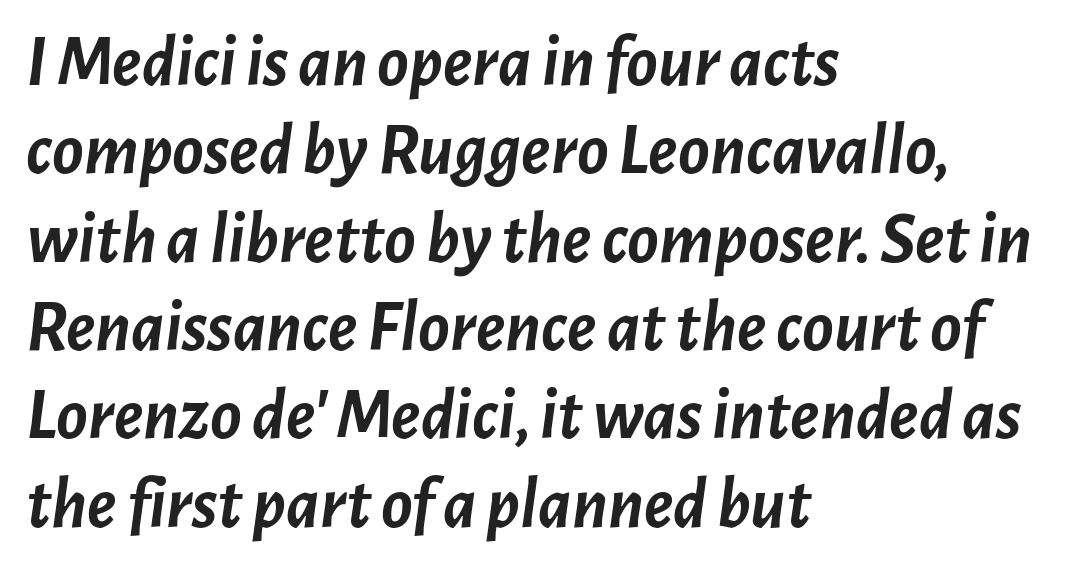
Words appear dense and cohesive because spacing is normal. Decoration check: the copy has no underline. These lines are rendered in a variable-pitch font. The sample has been set heavy, in full bold. If you drew a line through each stem, it would be angled.
